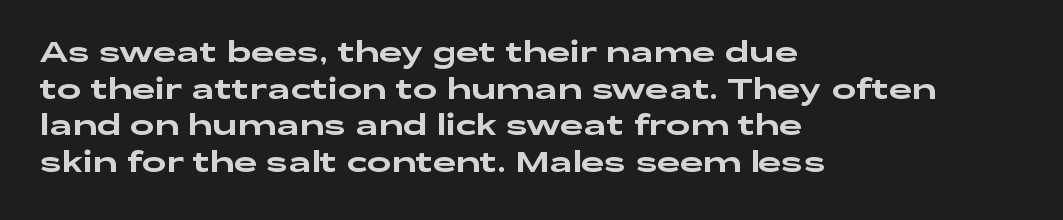
The image shows 29 px wide sans-serif type, upright; set left-aligned, normal line spacing (1.26x), normal letter spacing, not underlined; low stroke contrast and a medium x-height.
